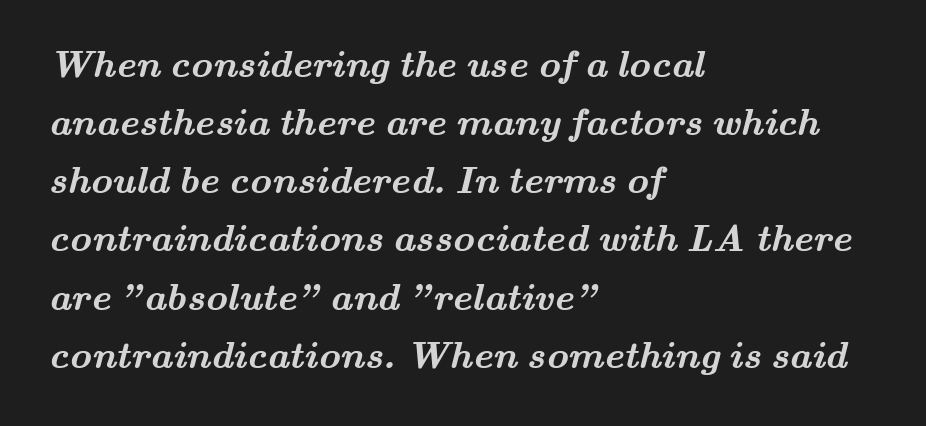
The image shows 38 px semibold, wide serif type; set left-aligned, normal line spacing (1.53x), normal letter spacing, not underlined; medium stroke contrast and a small x-height.
